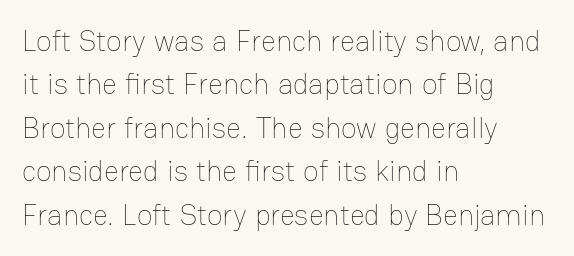
The image shows 29 px thin type, upright; set left-aligned, normal line spacing (1.5x), normal letter spacing, not underlined; low stroke contrast and a medium x-height.
